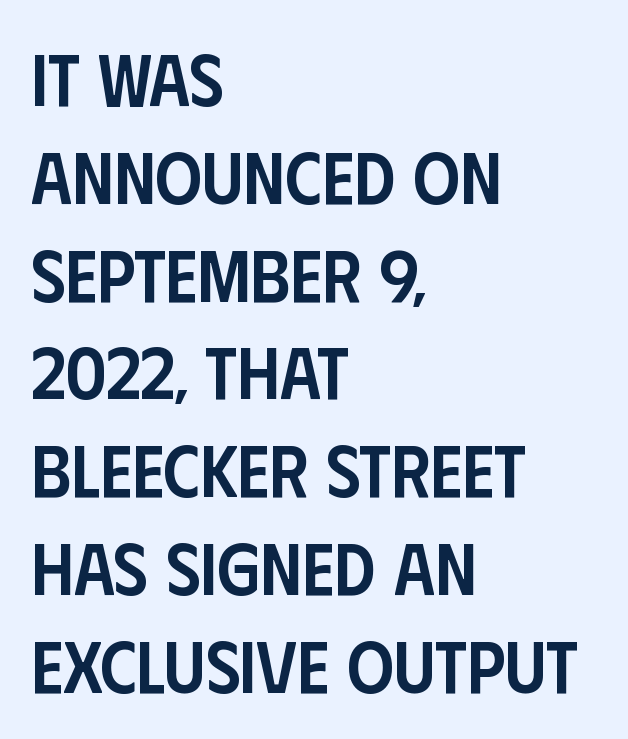
Q: Is the text bold? A: Semi-bold.
Q: Is the text italic (slanted)? A: No, it is upright.
Q: Is the typeface a serif or a sans-serif typeface? A: Sans-serif.
Q: Is the text underlined? A: No.
Q: How is the paragraph aligned? A: Left-aligned.
Q: Is the spacing between letters normal or unusually wide? A: Normal.
Q: Is the spacing between lines tight, normal or loose? A: Normal.
Q: Width (condensed, normal, or wide)? A: Condensed.
Q: Stroke contrast? A: Low.
Q: x-height? A: Large.
Q: Monospaced? A: No.
